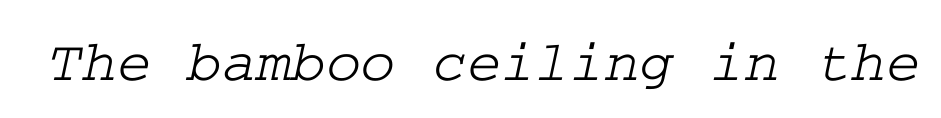
Stroke terminals: seriffed. Each word holds together tightly as a unit, with standard inter-letter gaps. Check under the words: just untouched page.
